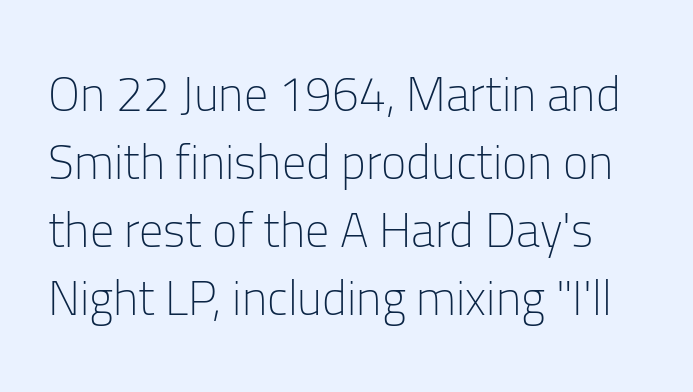
Q: Is the text bold? A: No.
Q: Is the text italic (slanted)? A: No, it is upright.
Q: Is the typeface a serif or a sans-serif typeface? A: Sans-serif.
Q: Is the text underlined? A: No.
Q: Is the spacing between letters normal or unusually wide? A: Normal.
Q: Is the spacing between lines tight, normal or loose? A: Normal.
Q: Width (condensed, normal, or wide)? A: Normal.
Q: Stroke contrast? A: Low.
Q: x-height? A: Medium.
Q: Monospaced? A: No.
